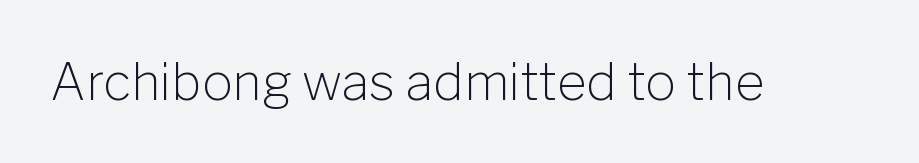
{"serif": "no", "italic": "no", "bold": "no", "weight": "light", "width": "normal", "stroke_contrast": "low", "x_height": "medium", "monospaced": "no", "underline": "no", "letter_spacing": "normal", "letter_spacing_em": 0.0, "glyph_px": 51}
